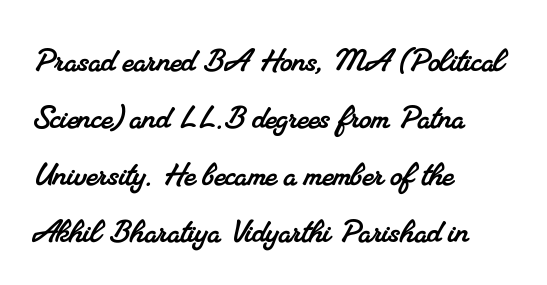
The image shows 39 px serif type; set left-aligned, normal line spacing (1.46x), normal letter spacing, not underlined; medium stroke contrast and a small x-height.
